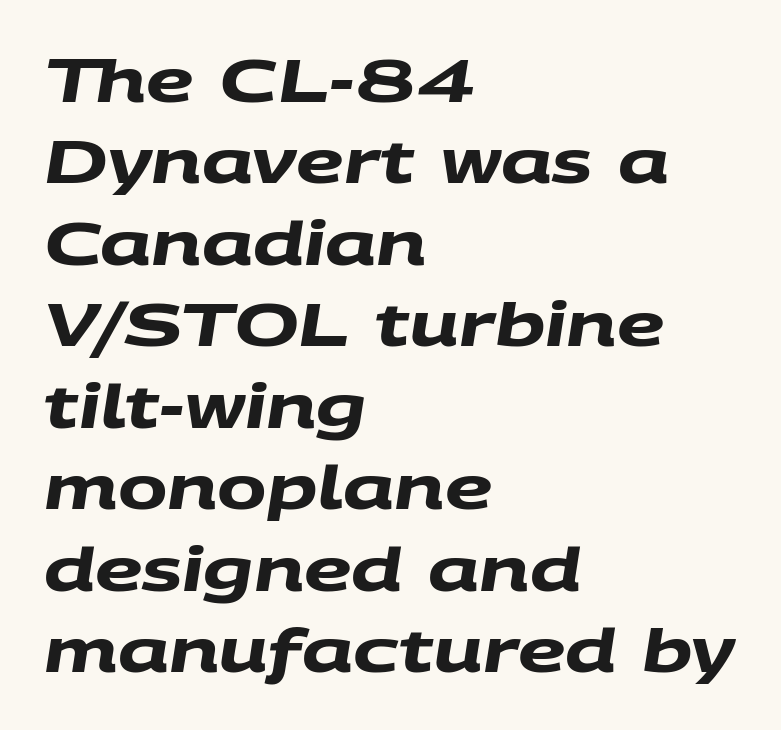
{"serif": "no", "bold": "yes", "weight": "heavy", "width": "wide", "stroke_contrast": "medium", "x_height": "large", "monospaced": "no", "underline": "no", "align": "left", "line_spacing": "normal", "line_spacing_ratio": 1.38, "letter_spacing": "normal", "letter_spacing_em": 0.0, "glyph_px": 59}
